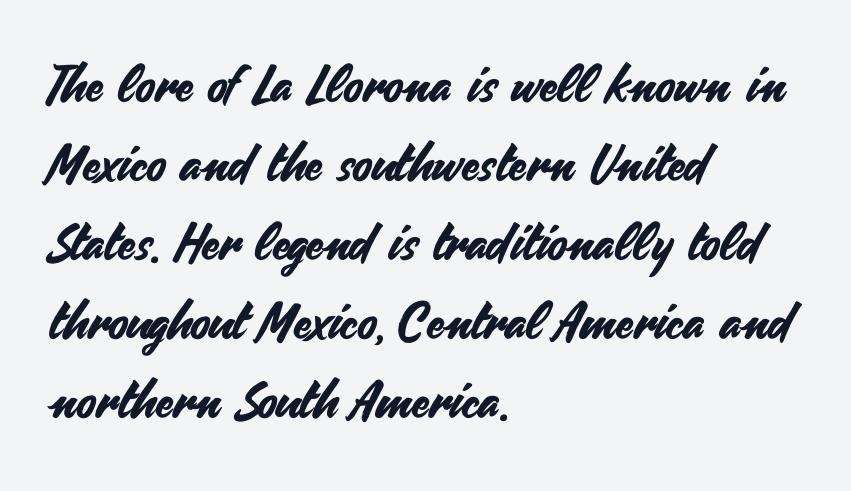
{"serif": "no", "width": "normal", "stroke_contrast": "medium", "x_height": "small", "monospaced": "no", "underline": "no", "align": "left", "line_spacing": "normal", "line_spacing_ratio": 1.55, "letter_spacing": "normal", "letter_spacing_em": 0.0, "glyph_px": 51}
